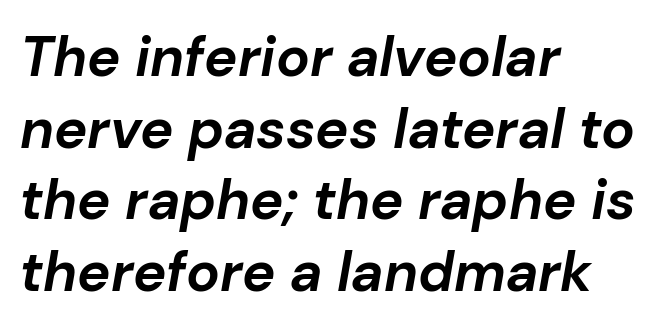
Q: Is the text bold? A: Yes.
Q: Is the text italic (slanted)? A: Yes, it leans right by about 10 degrees.
Q: Is the text underlined? A: No.
Q: How is the paragraph aligned? A: Left-aligned.
Q: Is the spacing between letters normal or unusually wide? A: Normal.
Q: Is the spacing between lines tight, normal or loose? A: Normal.
Q: Width (condensed, normal, or wide)? A: Normal.
Q: Stroke contrast? A: Low.
Q: x-height? A: Medium.
Q: Monospaced? A: No.
